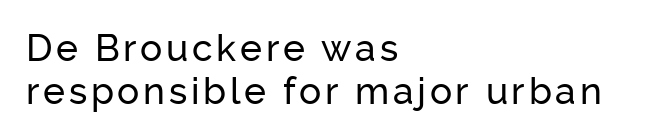
Check the space under the baseline: it is left empty. If you drew a ruler down the left edge, every line would touch it. Type style note: lacks serifs. Italic: no, the glyphs are upright roman. The rendering uses natural spacing where letterforms have individual widths.
